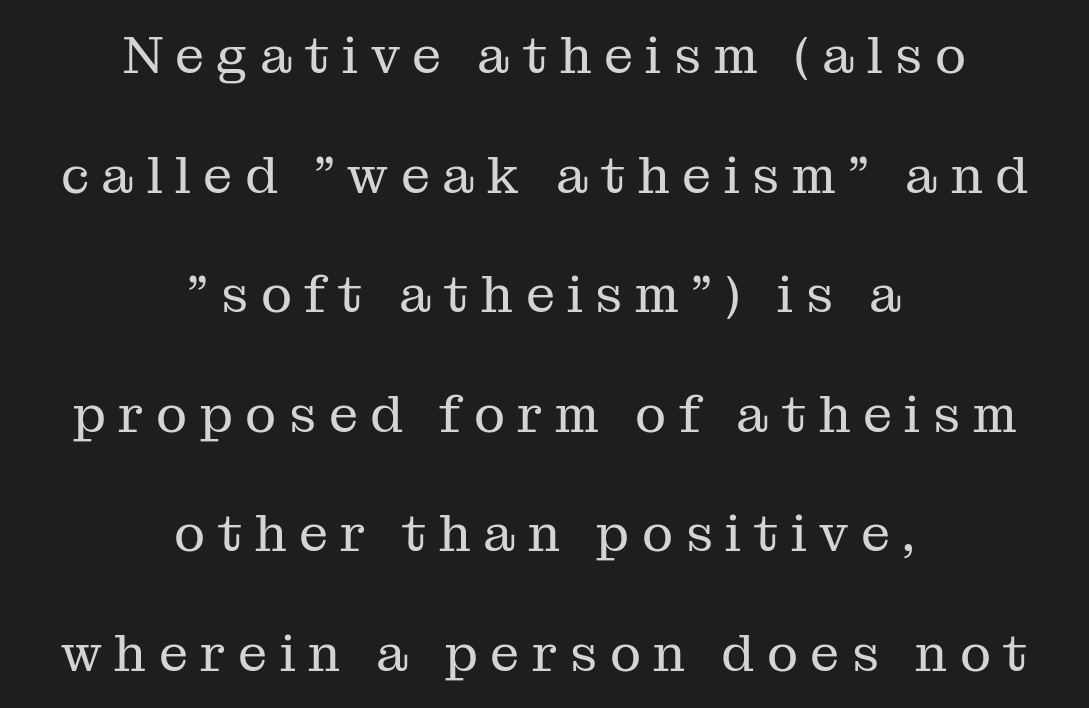
Italic: no, the glyphs are upright roman. The font is comparable to plain body text, perhaps lighter. Between one letter and the next there's a generous, obvious gap. A great deal of white space separates one row of letters from the next. Is this a fixed-width face? No — the glyphs have proportional, varying widths.
